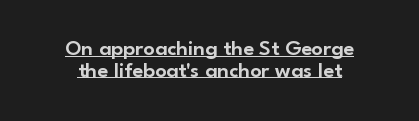
The image shows 22 px text type, upright; set centered, tight line spacing (0.98x), normal letter spacing, underlined.
